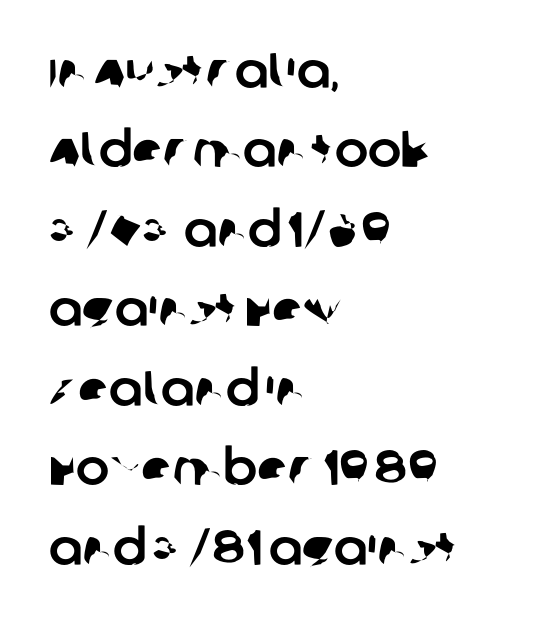
{"serif": "no", "width": "normal", "stroke_contrast": "low", "x_height": "large", "monospaced": "no", "underline": "no", "align": "left", "line_spacing": "normal", "line_spacing_ratio": 1.59, "letter_spacing": "normal", "letter_spacing_em": 0.0, "glyph_px": 50}
